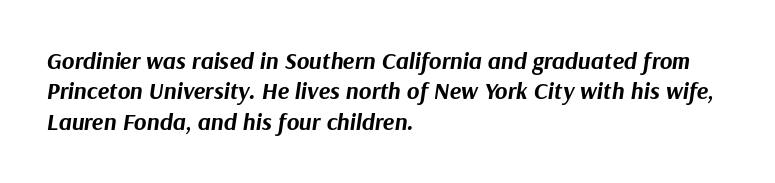
Q: Is the text bold? A: Yes.
Q: Is the text italic (slanted)? A: Yes, it leans right by about 9 degrees.
Q: Is the text underlined? A: No.
Q: How is the paragraph aligned? A: Left-aligned.
Q: Is the spacing between letters normal or unusually wide? A: Normal.
Q: Is the spacing between lines tight, normal or loose? A: Normal.
